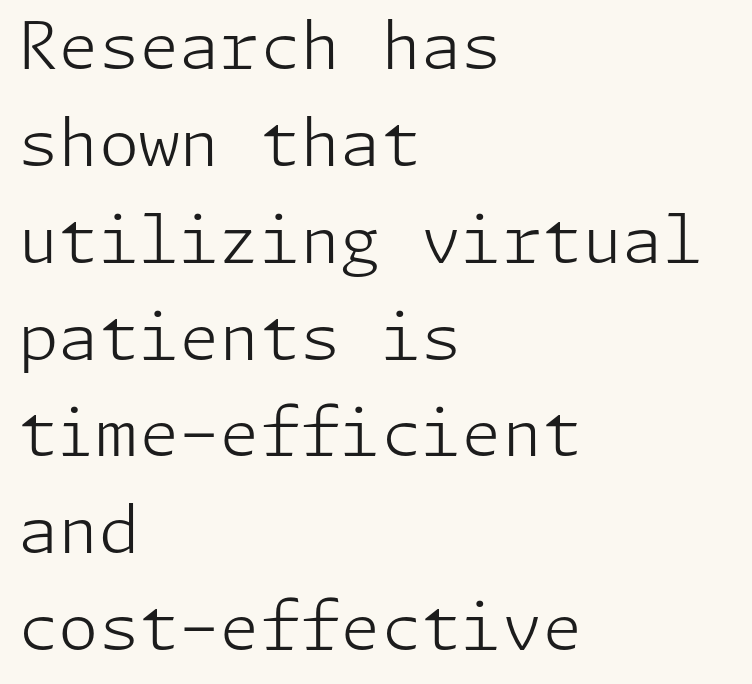
Q: Is the text bold? A: No.
Q: Is the text italic (slanted)? A: No, it is upright.
Q: Is the typeface a serif or a sans-serif typeface? A: Sans-serif.
Q: Is the text underlined? A: No.
Q: How is the paragraph aligned? A: Left-aligned.
Q: Is the spacing between letters normal or unusually wide? A: Normal.
Q: Is the spacing between lines tight, normal or loose? A: Normal.
Q: Width (condensed, normal, or wide)? A: Normal.
Q: Stroke contrast? A: Low.
Q: x-height? A: Medium.
